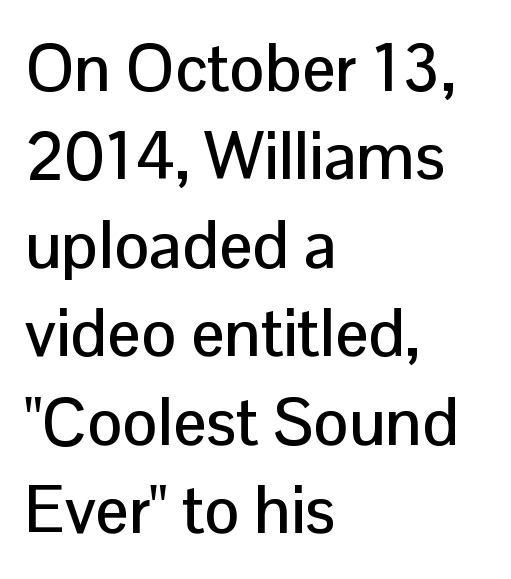
Is the letter spacing exaggerated? No — it looks like the ordinary default. The baseline area is clear. The text was rendered using a sans face with plain stroke endings. Notice how the passage keeps a crisp vertical edge on the left only.
